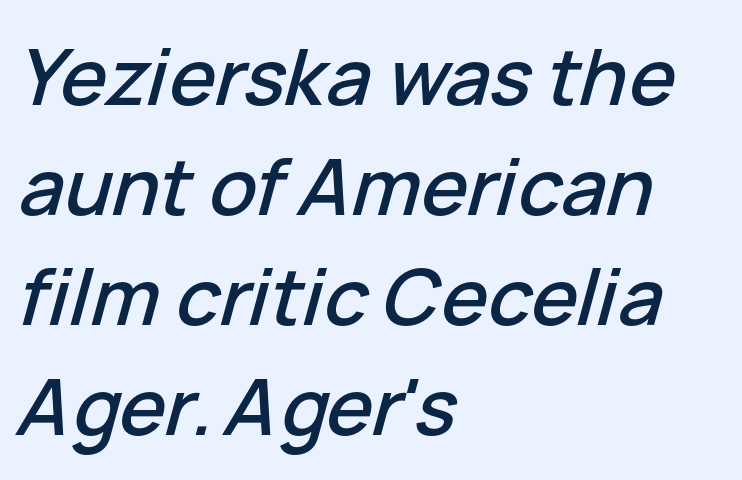
{"italic": "yes", "lean": "right", "slant_degrees": 15, "width": "normal", "stroke_contrast": "low", "x_height": "medium", "monospaced": "no", "underline": "no", "align": "left", "line_spacing": "normal", "line_spacing_ratio": 1.41, "letter_spacing": "normal", "letter_spacing_em": 0.0, "glyph_px": 78}
